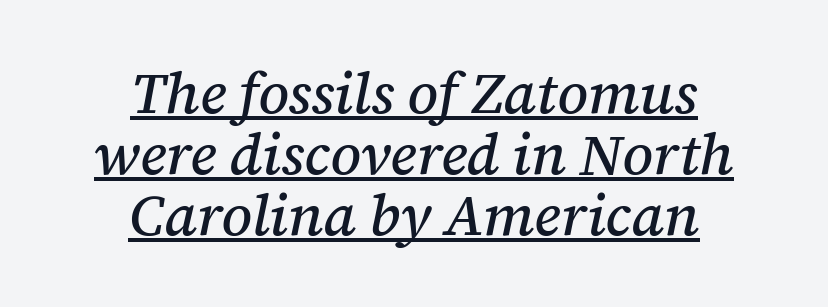
The image shows 58 px serif type, italic (leaning right); set centered, tight line spacing (1.05x), normal letter spacing, underlined; medium stroke contrast and a medium x-height.
